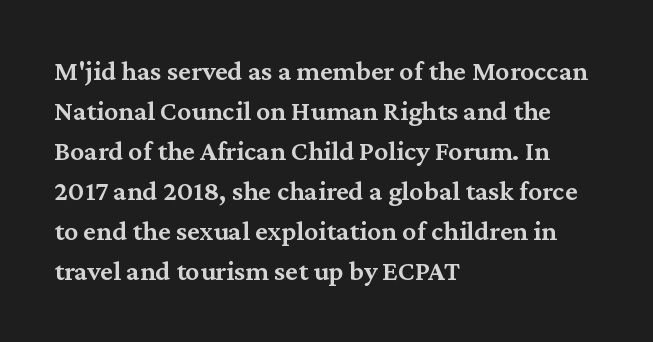
Unlike italic type, these characters show no tilt at all. Reading down the block, your eye returns to a fixed left position each line. Reading down the column, the eye jumps a familiar distance to each next line. What stands out about the letter spacing? Nothing — it is the standard amount.
